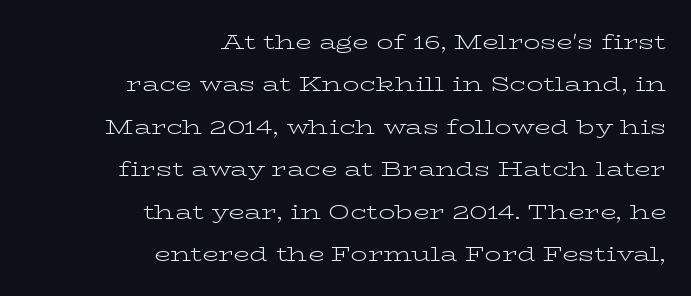
{"italic": "no", "bold": "no", "underline": "no", "align": "right", "line_spacing": "loose", "line_spacing_ratio": 2.02, "letter_spacing": "normal", "letter_spacing_em": 0.0, "glyph_px": 21}
